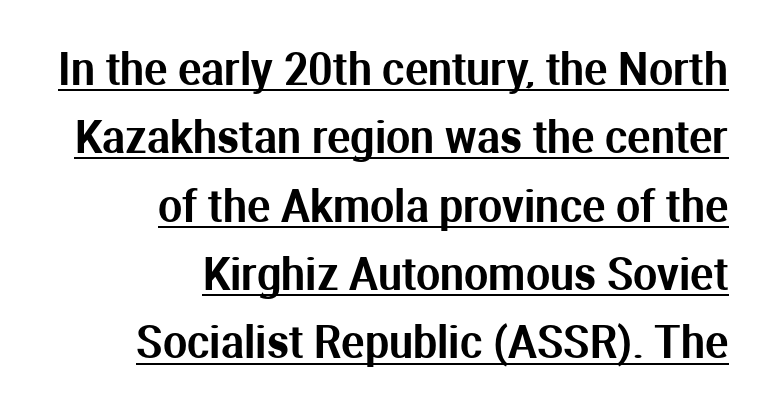
Q: Is the text italic (slanted)? A: No, it is upright.
Q: Is the typeface a serif or a sans-serif typeface? A: Sans-serif.
Q: Is the text underlined? A: Yes.
Q: How is the paragraph aligned? A: Right-aligned.
Q: Is the spacing between letters normal or unusually wide? A: Normal.
Q: Is the spacing between lines tight, normal or loose? A: Normal.
Q: Width (condensed, normal, or wide)? A: Normal.
Q: Stroke contrast? A: Medium.
Q: x-height? A: Medium.
Q: Monospaced? A: No.
